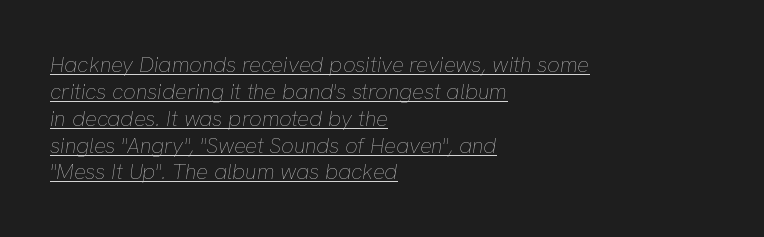
The image shows 22 px text type, italic (leaning right); set left-aligned, line spacing 1.22x, normal letter spacing, underlined.
